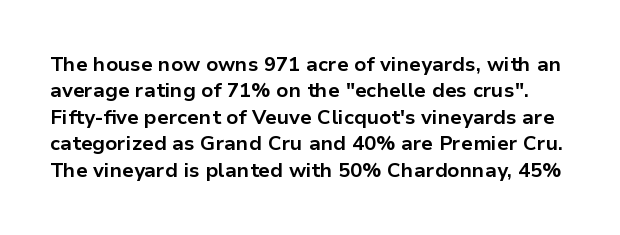
{"italic": "no", "bold": "yes", "underline": "no", "line_spacing": "normal", "line_spacing_ratio": 1.32, "letter_spacing": "normal", "letter_spacing_em": 0.0, "glyph_px": 20}
